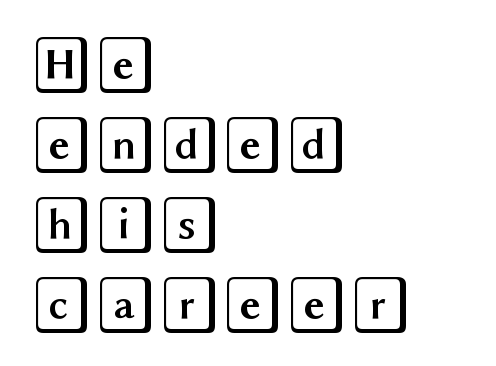
Q: Is the text italic (slanted)? A: No, it is upright.
Q: Is the text underlined? A: No.
Q: How is the paragraph aligned? A: Left-aligned.
Q: Is the spacing between letters normal or unusually wide? A: Normal.
Q: Is the spacing between lines tight, normal or loose? A: Normal.
Q: Width (condensed, normal, or wide)? A: Wide.
Q: x-height? A: Large.
